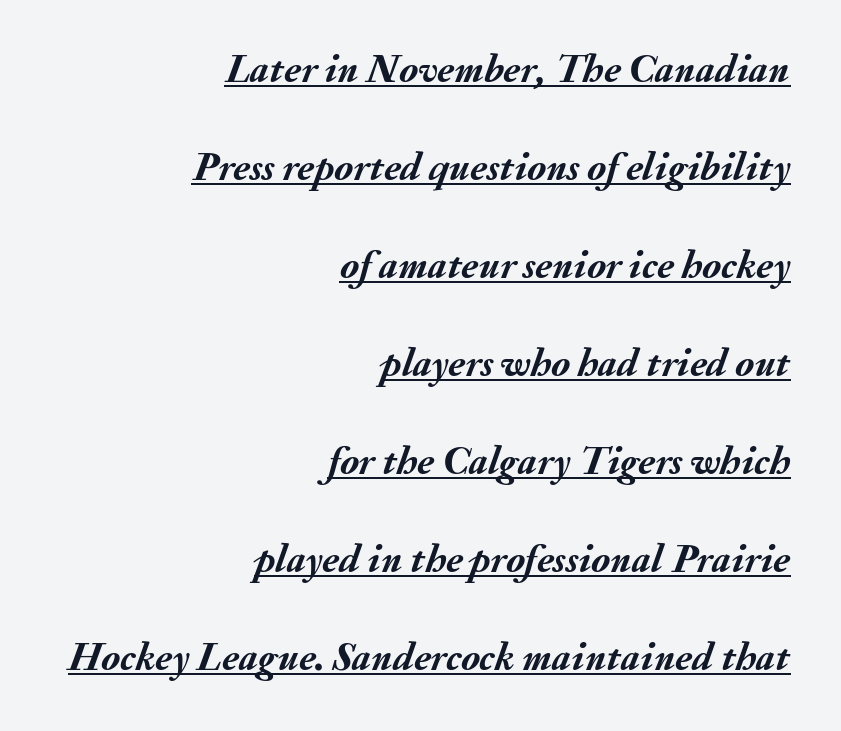
This is oblique type, the kind used for emphasis or titles. Horizontal alignment here is rightward, an uncommon choice for prose. Baseline-to-baseline distance is far greater than the letter height. Is the type bold? Yes — the strokes are clearly thick and heavy. The rendering uses natural spacing where letterforms have individual widths. Observe the ordinary spacing: letters are neighbours, not strangers.
